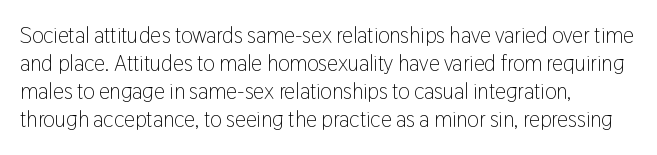
{"italic": "no", "bold": "no", "underline": "no", "align": "left", "line_spacing": "normal", "line_spacing_ratio": 1.28, "letter_spacing": "normal", "letter_spacing_em": 0.0, "glyph_px": 22}
